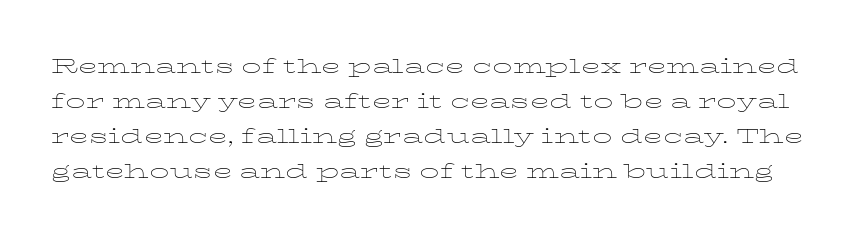
Style check: upright. Notice how descenders clear the ascenders below comfortably — that's standard leading. The passage shown is not underscored anywhere. Compared with typical body copy, the letter spacing here is the same. The characters are drawn with everyday or finer stroke widths.
